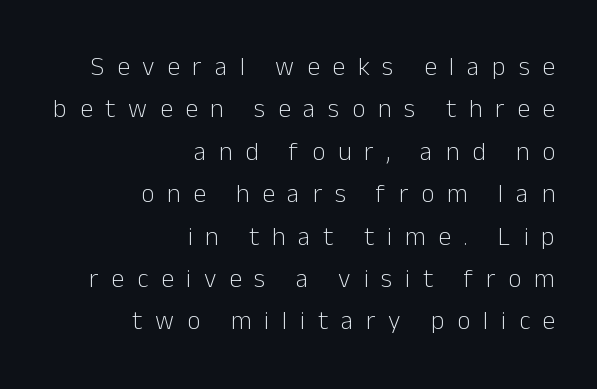
{"italic": "no", "bold": "no", "underline": "no", "align": "right", "line_spacing": "normal", "line_spacing_ratio": 1.63, "letter_spacing": "wide", "letter_spacing_em": 0.49, "glyph_px": 26}
